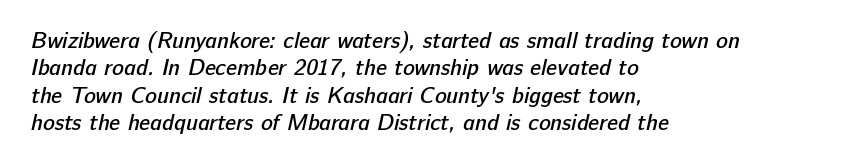
{"bold": "semi", "underline": "no", "align": "left", "line_spacing": "normal", "line_spacing_ratio": 1.25, "letter_spacing": "normal", "letter_spacing_em": 0.0, "glyph_px": 22}
